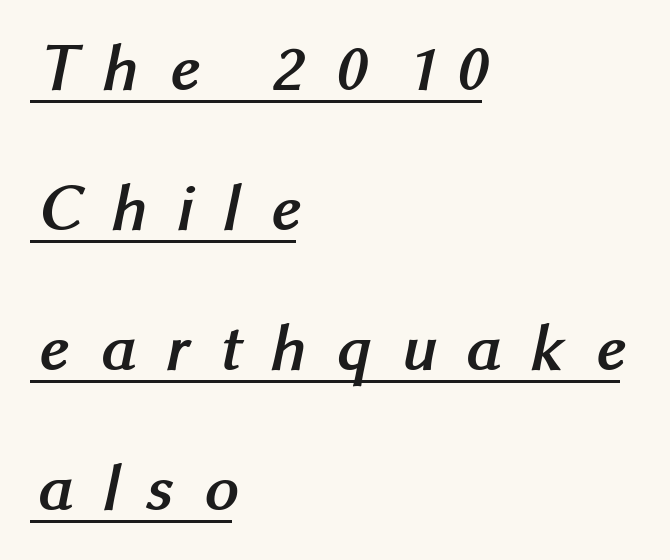
The passage shown has open, widely tracked lettering throughout. The space between consecutive lines is lavish. Note the varied advance widths — an 'i' is clearly narrower than an 'm'. Chunky letters — that's bold for sure. Left-aligned paragraph, ragged on the right. What decoration does the sample have? An underline.
